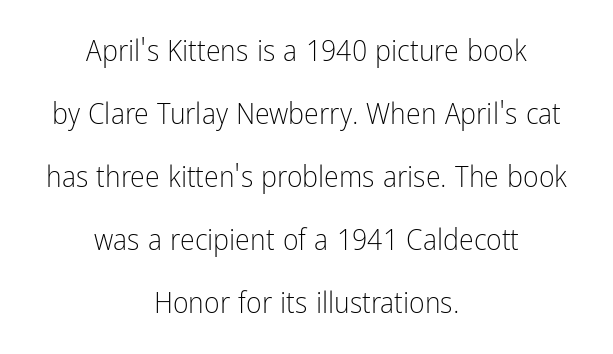
Q: Is the text bold? A: No.
Q: Is the text italic (slanted)? A: No, it is upright.
Q: Is the typeface a serif or a sans-serif typeface? A: Sans-serif.
Q: Is the text underlined? A: No.
Q: How is the paragraph aligned? A: Centered.
Q: Is the spacing between letters normal or unusually wide? A: Normal.
Q: Is the spacing between lines tight, normal or loose? A: Loose.
Q: Width (condensed, normal, or wide)? A: Condensed.
Q: Stroke contrast? A: Low.
Q: x-height? A: Medium.
Q: Monospaced? A: No.
